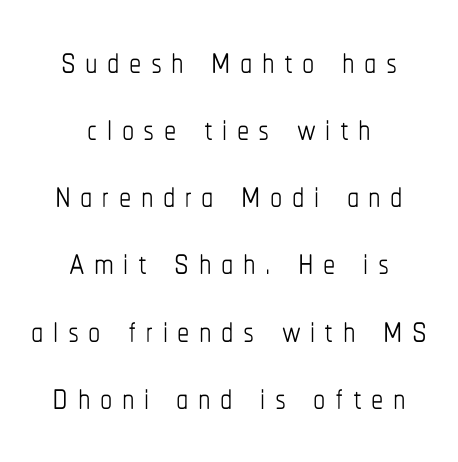
{"italic": "no", "bold": "no", "weight": "thin", "width": "condensed", "stroke_contrast": "low", "x_height": "medium", "monospaced": "no", "underline": "no", "align": "center", "line_spacing": "normal", "line_spacing_ratio": 1.37, "glyph_px": 49}
